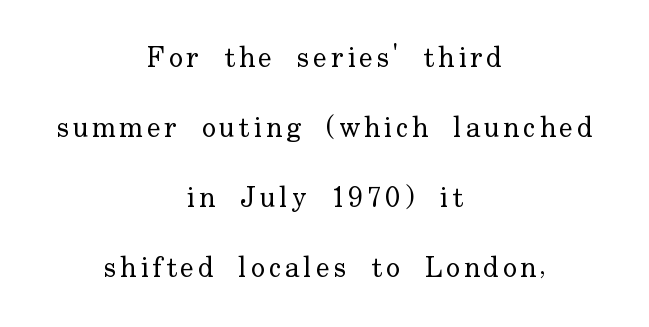
The image shows 29 px regular-weight serif type, upright; set centered, loose line spacing (2.41x), not underlined; low stroke contrast and a small x-height.
